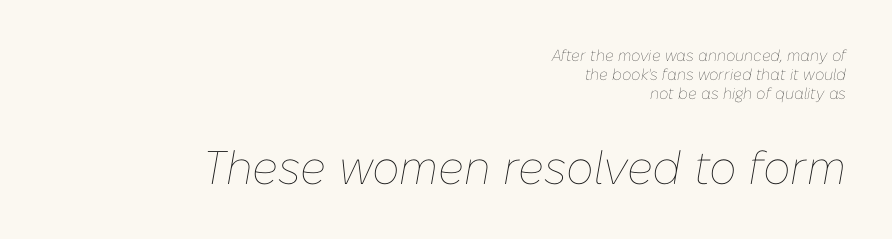
Note the varied advance widths — an 'i' is clearly narrower than an 'm'. The type is set solid horizontally, with unmodified tracking. Weight: in the light-to-regular range. Of the two passages, the one underneath uses the larger point size. Lines of text with bare space underneath.
